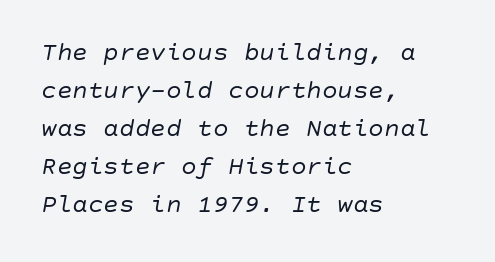
Q: Is the text bold? A: No.
Q: Is the text italic (slanted)? A: Yes, it leans right by about 10 degrees.
Q: Is the text underlined? A: No.
Q: How is the paragraph aligned? A: Left-aligned.
Q: Is the spacing between letters normal or unusually wide? A: Normal.
Q: Is the spacing between lines tight, normal or loose? A: Normal.
